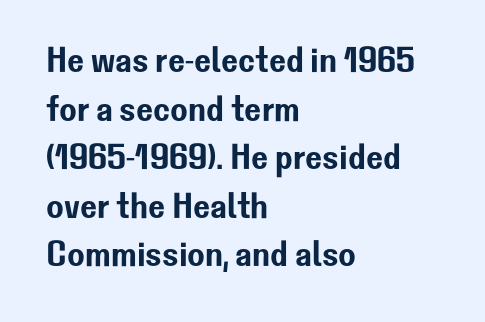
Left-aligned paragraph, ragged on the right. This is the regular roman posture of the typeface. Underlining? Definitely not there. The type is set solid horizontally, with unmodified tracking. Letterform terminals end flat and unadorned throughout the passage. Each letter keeps its own natural width here, so spacing adapts to shape.
